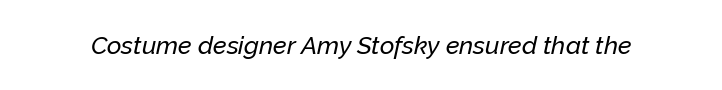
Q: Is the text italic (slanted)? A: Yes, it leans right by about 12 degrees.
Q: Is the text underlined? A: No.
Q: Is the spacing between letters normal or unusually wide? A: Normal.
